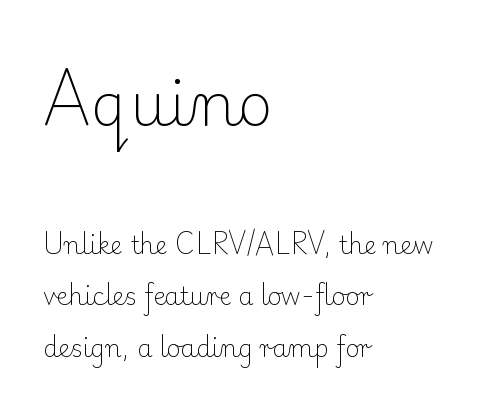
{"serif": "yes", "italic": "no", "bold": "no", "weight": "light", "width": "normal", "stroke_contrast": "low", "x_height": "small", "monospaced": "no", "underline": "no", "align": "left", "line_spacing": "loose", "line_spacing_ratio": 2.16, "letter_spacing": "normal", "letter_spacing_em": 0.0, "larger_block": "first", "size_ratio": 2.5, "glyph_px": 60}
